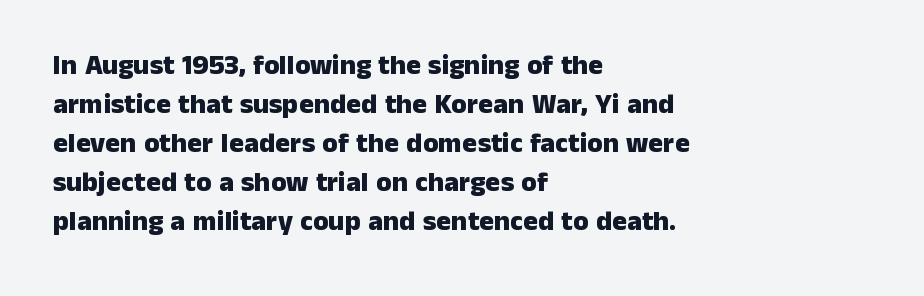
{"serif": "no", "italic": "no", "bold": "yes", "weight": "heavy", "width": "normal", "stroke_contrast": "low", "x_height": "medium", "monospaced": "no", "underline": "no", "align": "left", "line_spacing": "normal", "line_spacing_ratio": 1.39, "letter_spacing": "normal", "letter_spacing_em": 0.0, "glyph_px": 28}
